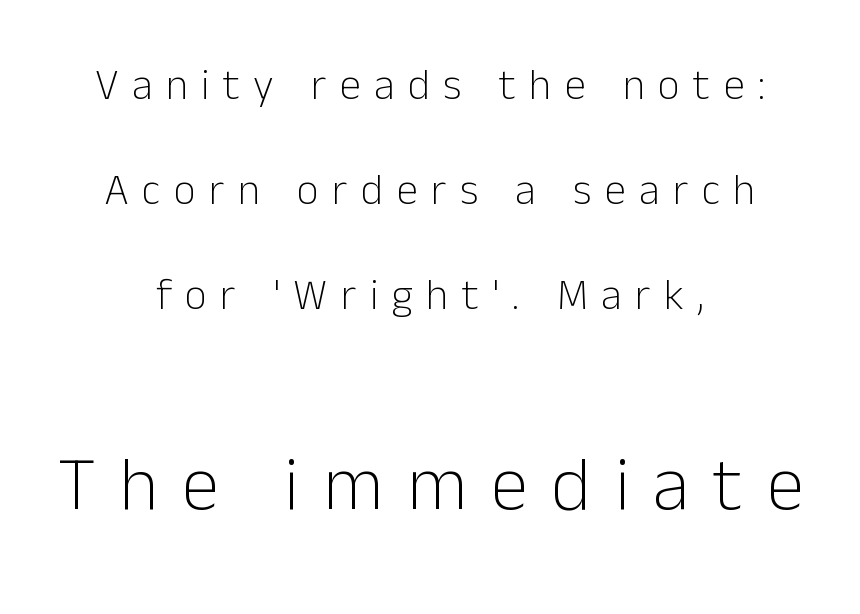
The image shows 76 px light sans-serif type, upright; set centered, loose line spacing (2.44x), unusually wide letter spacing (+0.31 em), not underlined; the second (bottom) block is 1.77x larger; low stroke contrast and a medium x-height.
